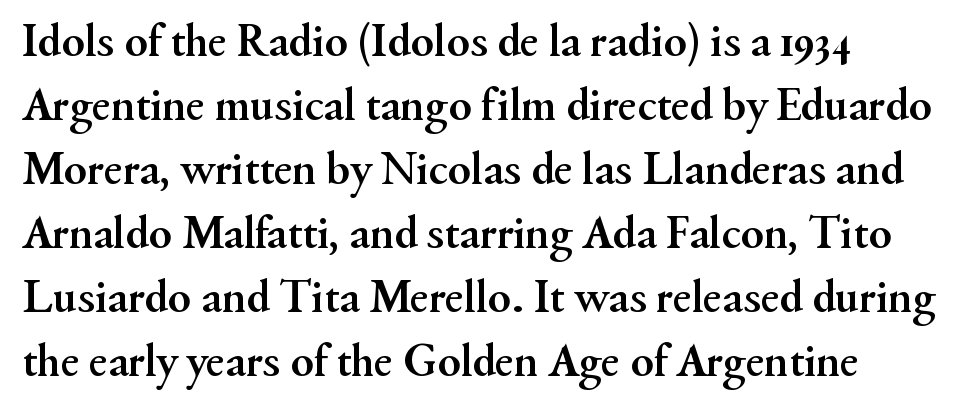
The image shows 47 px semibold serif type, upright; set normal line spacing (1.36x), normal letter spacing, not underlined; medium stroke contrast and a small x-height.
